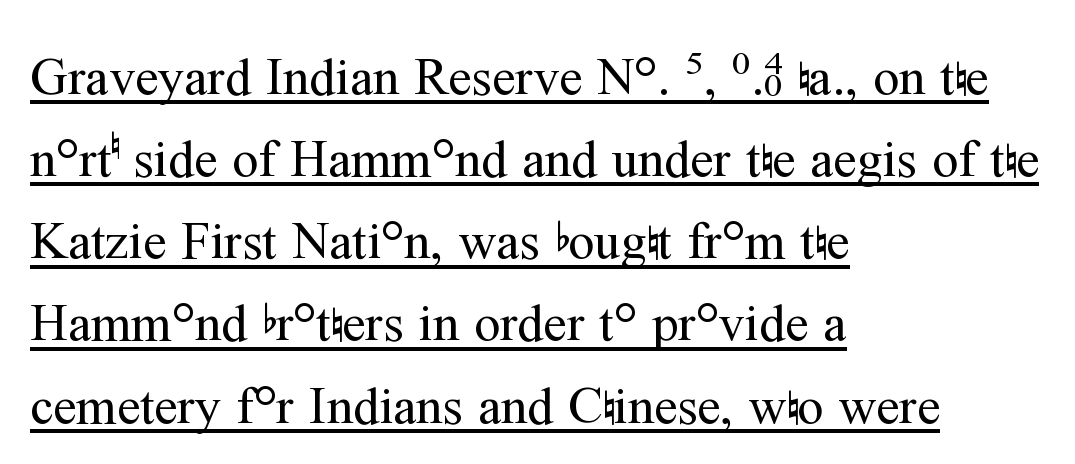
The image shows 52 px regular-weight serif type, upright; set left-aligned, normal line spacing (1.58x), normal letter spacing, underlined; medium stroke contrast and a medium x-height.
